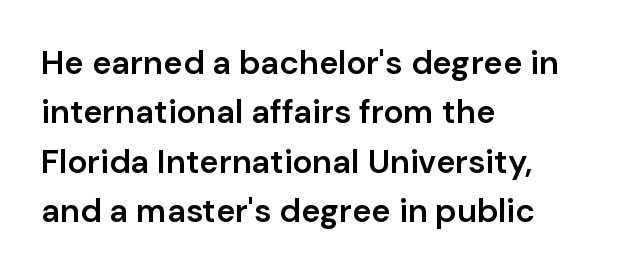
{"serif": "no", "italic": "no", "bold": "semi", "weight": "semibold", "width": "normal", "stroke_contrast": "low", "x_height": "medium", "monospaced": "no", "underline": "no", "align": "left", "line_spacing": "normal", "line_spacing_ratio": 1.5, "letter_spacing": "normal", "letter_spacing_em": 0.0, "glyph_px": 33}
